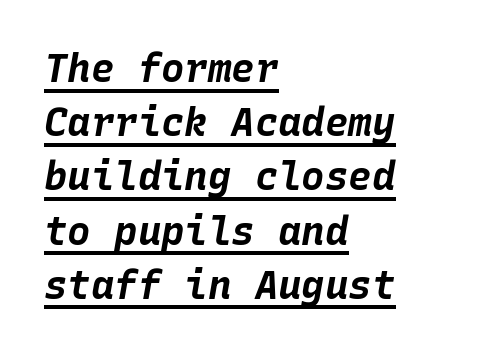
{"italic": "yes", "lean": "right", "slant_degrees": 10, "bold": "yes", "weight": "bold", "width": "normal", "stroke_contrast": "low", "x_height": "large", "monospaced": "yes", "underline": "yes", "align": "left", "line_spacing": "normal", "line_spacing_ratio": 1.39, "letter_spacing": "normal", "letter_spacing_em": 0.0, "glyph_px": 39}
